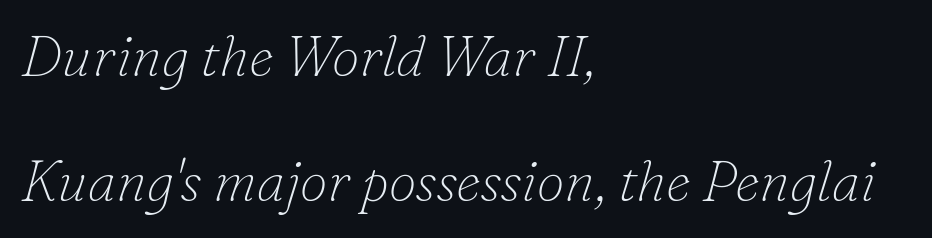
{"serif": "yes", "italic": "yes", "lean": "right", "slant_degrees": 16, "bold": "no", "weight": "thin", "width": "normal", "stroke_contrast": "low", "x_height": "small", "monospaced": "no", "underline": "no", "align": "left", "line_spacing": "loose", "line_spacing_ratio": 2.24, "letter_spacing": "normal", "letter_spacing_em": 0.0, "glyph_px": 56}
